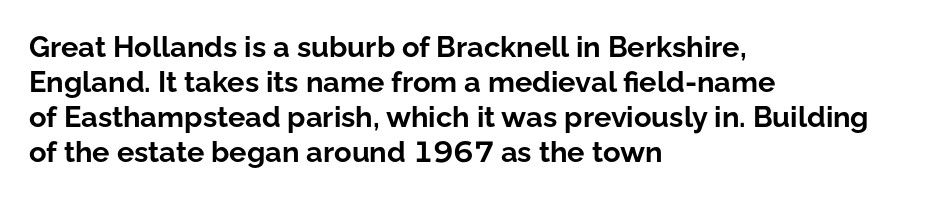
Q: Is the text bold? A: Yes.
Q: Is the text italic (slanted)? A: No, it is upright.
Q: Is the typeface a serif or a sans-serif typeface? A: Sans-serif.
Q: Is the text underlined? A: No.
Q: How is the paragraph aligned? A: Left-aligned.
Q: Is the spacing between letters normal or unusually wide? A: Normal.
Q: Width (condensed, normal, or wide)? A: Normal.
Q: Stroke contrast? A: Low.
Q: x-height? A: Medium.
Q: Monospaced? A: No.
